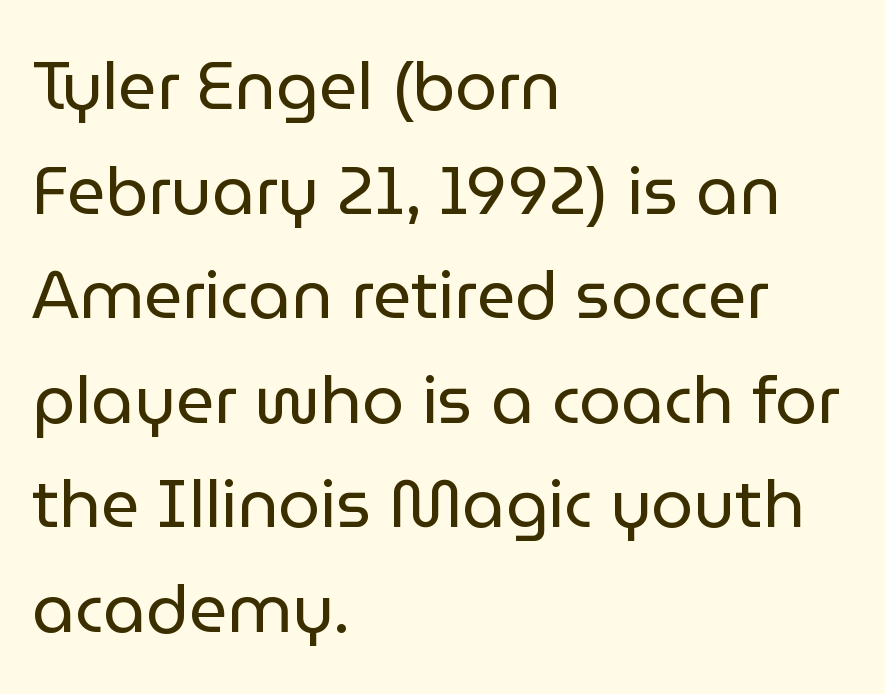
{"serif": "no", "italic": "no", "bold": "no", "weight": "regular", "width": "normal", "stroke_contrast": "low", "x_height": "medium", "monospaced": "no", "underline": "no", "align": "left", "line_spacing": "normal", "line_spacing_ratio": 1.56, "letter_spacing": "normal", "letter_spacing_em": 0.0, "glyph_px": 67}
